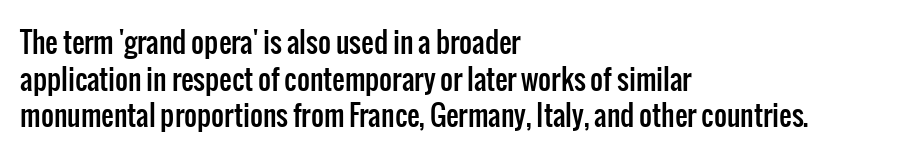
{"serif": "no", "italic": "no", "width": "condensed", "stroke_contrast": "low", "x_height": "medium", "monospaced": "no", "underline": "no", "align": "left", "line_spacing": "normal", "line_spacing_ratio": 1.31, "letter_spacing": "normal", "letter_spacing_em": 0.0, "glyph_px": 28}
